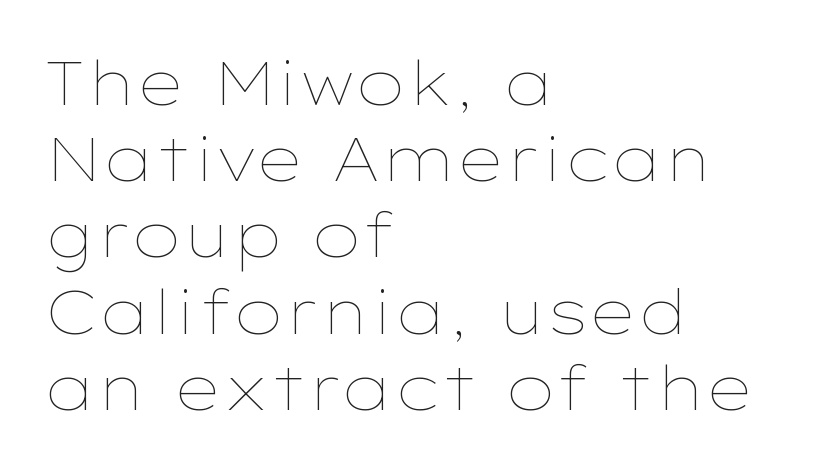
{"italic": "no", "bold": "no", "weight": "thin", "width": "wide", "stroke_contrast": "low", "x_height": "medium", "monospaced": "no", "underline": "no", "align": "left", "line_spacing": "normal", "line_spacing_ratio": 1.25, "letter_spacing": "normal", "letter_spacing_em": 0.0, "glyph_px": 61}
